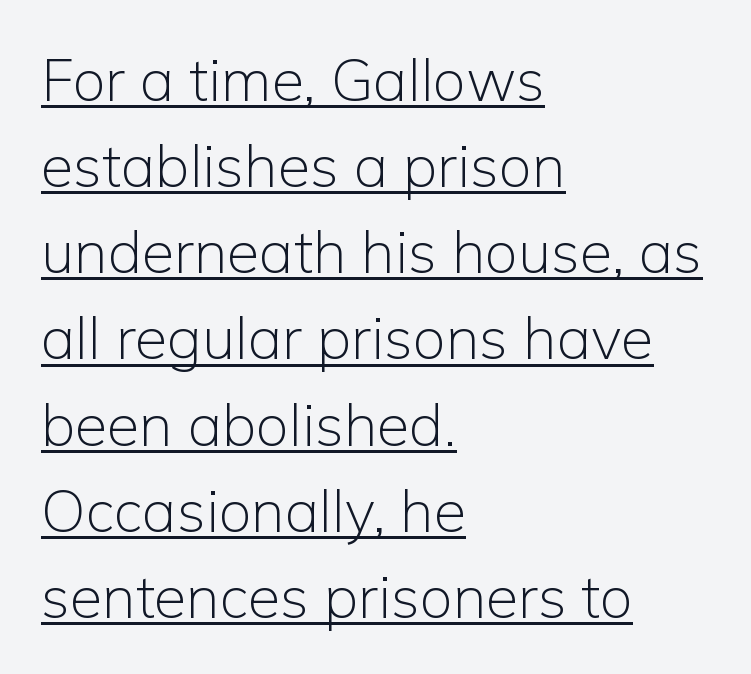
{"serif": "no", "italic": "no", "bold": "no", "weight": "light", "width": "normal", "stroke_contrast": "low", "x_height": "medium", "monospaced": "no", "underline": "yes", "align": "left", "line_spacing": "normal", "line_spacing_ratio": 1.46, "letter_spacing": "normal", "letter_spacing_em": 0.0, "glyph_px": 59}
